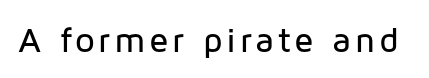
The image shows 35 px sans-serif type, upright; set not underlined; low stroke contrast and a medium x-height.
